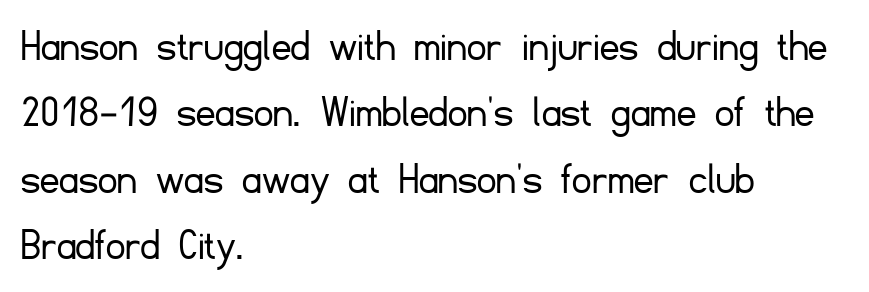
{"serif": "no", "italic": "no", "bold": "no", "weight": "light", "width": "normal", "stroke_contrast": "low", "x_height": "small", "monospaced": "no", "underline": "no", "align": "left", "line_spacing": "normal", "line_spacing_ratio": 1.41, "letter_spacing": "normal", "letter_spacing_em": 0.0, "glyph_px": 47}
